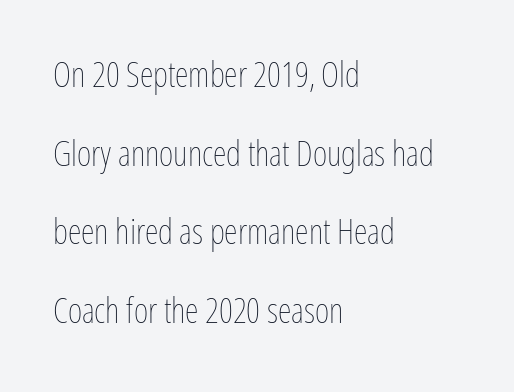
The string is rendered with underlining switched off. The face used here is proportionally spaced, like ordinary book or web type. Compared with typical paragraphs, the rows here are farther apart. The typeface has the unassuming heft of standard copy or less. Tall strokes in this sample are plumb rather than angled.
